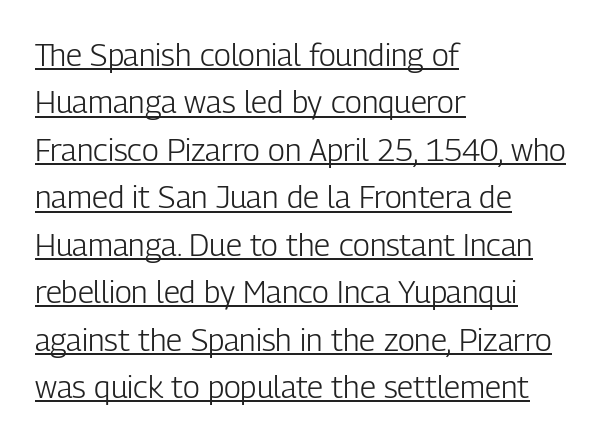
The passage shown is not bold in any degree. Spacing verdict: proportional, widths tailored to each character. A normal amount of white space separates one row of letters from the next. Notice how the passage keeps a crisp vertical edge on the left only.
